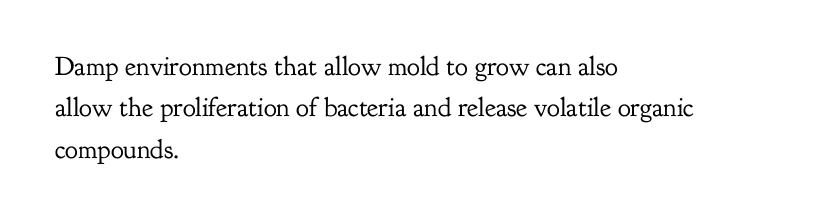
Q: Is the text bold? A: No.
Q: Is the text italic (slanted)? A: No, it is upright.
Q: Is the text underlined? A: No.
Q: How is the paragraph aligned? A: Left-aligned.
Q: Is the spacing between letters normal or unusually wide? A: Normal.
Q: Is the spacing between lines tight, normal or loose? A: Normal.
